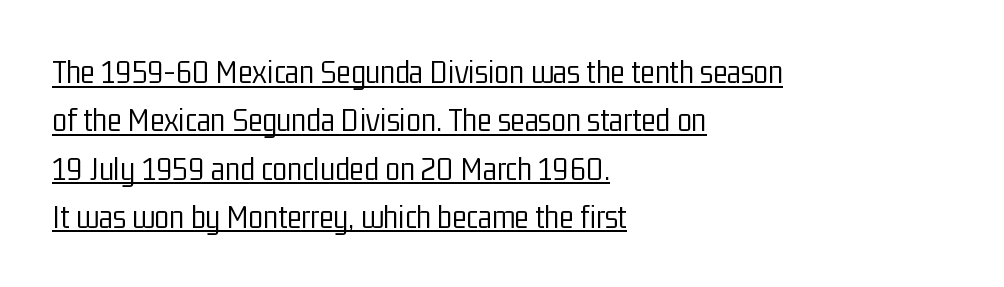
Q: Is the text bold? A: No.
Q: Is the text italic (slanted)? A: No, it is upright.
Q: Is the typeface a serif or a sans-serif typeface? A: Sans-serif.
Q: Is the text underlined? A: Yes.
Q: How is the paragraph aligned? A: Left-aligned.
Q: Is the spacing between letters normal or unusually wide? A: Normal.
Q: Is the spacing between lines tight, normal or loose? A: Normal.
Q: Width (condensed, normal, or wide)? A: Condensed.
Q: Stroke contrast? A: Low.
Q: x-height? A: Medium.
Q: Monospaced? A: No.
